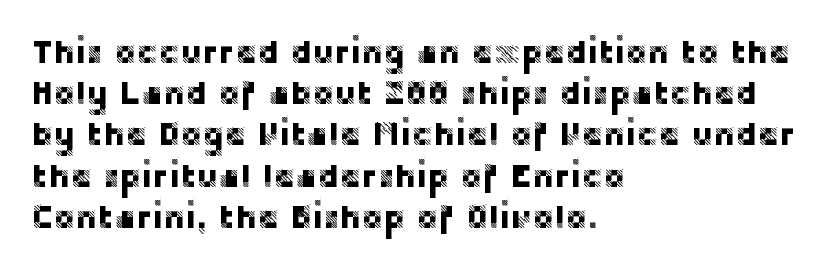
The image shows 33 px sans-serif type, upright; set left-aligned, normal line spacing (1.25x), normal letter spacing, not underlined; low stroke contrast and a large x-height.
